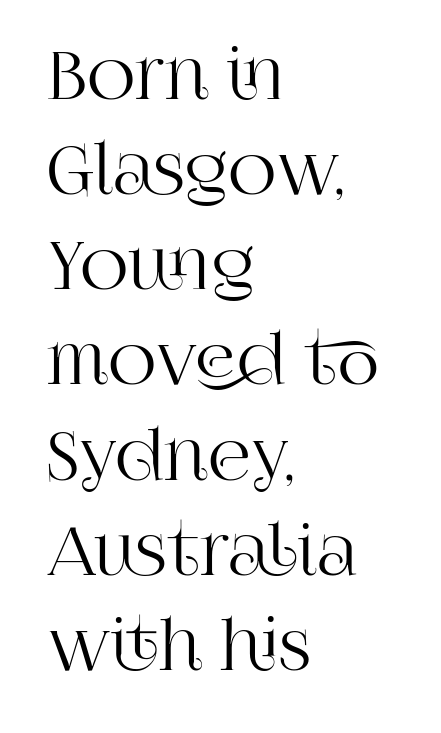
Q: Is the text italic (slanted)? A: No, it is upright.
Q: Is the typeface a serif or a sans-serif typeface? A: Serif.
Q: Is the text underlined? A: No.
Q: How is the paragraph aligned? A: Left-aligned.
Q: Is the spacing between letters normal or unusually wide? A: Normal.
Q: Is the spacing between lines tight, normal or loose? A: Normal.
Q: Width (condensed, normal, or wide)? A: Normal.
Q: Stroke contrast? A: High.
Q: x-height? A: Large.
Q: Monospaced? A: No.
